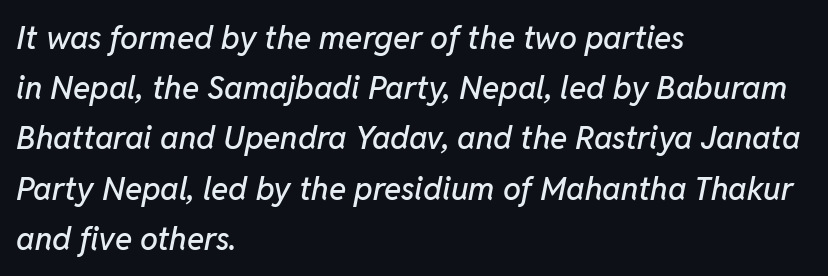
The lettering tilts uniformly, giving the passage an italic look. Compared with a centered layout, this one pins lines to the left instead. Between one letter and the next there's only the usual sliver of space. Beneath every word, the page is bare.
